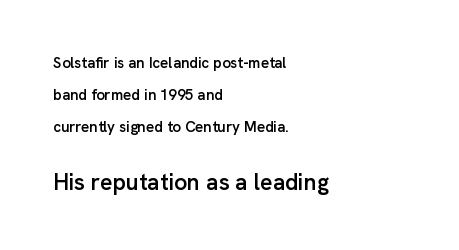
Q: Is the text bold? A: Semi-bold.
Q: Is the text italic (slanted)? A: No, it is upright.
Q: Is the text underlined? A: No.
Q: How is the paragraph aligned? A: Left-aligned.
Q: Is the spacing between letters normal or unusually wide? A: Normal.
Q: Is the spacing between lines tight, normal or loose? A: Loose.
Q: Which block of text is set in a larger size, the first (top) or the second (bottom)? A: The second (bottom) one.
